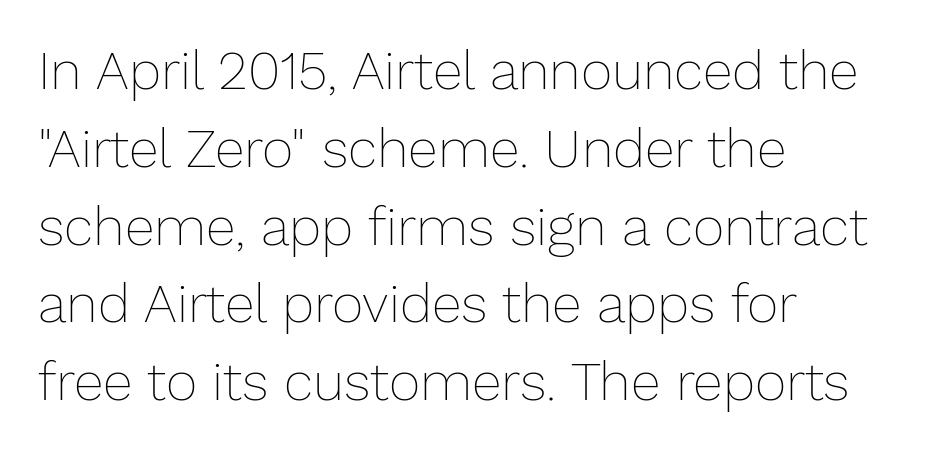
The passage shown is typed in a proportional face where columns would drift. Decoration check: the copy has no underline. This rendering leaves character spacing at its baseline value. A roman cut, with each character standing at attention. Does the leading feel generous? No, just average. Compared with a centered layout, this one pins lines to the left instead.
